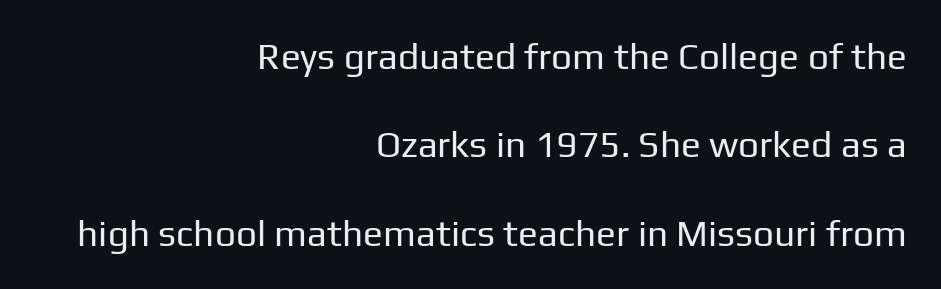
The typography opts for an upright posture over an oblique one. Anything drawn beneath the words? Only blank space. The face used here is a sans, in the tradition of grotesques and geometrics. Right-aligned paragraph, ragged on the left. This reads as an unemphasized weight, regular at the heaviest. Letter spacing: default.
